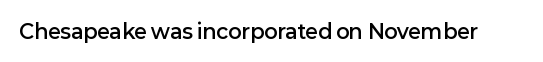
Q: Is the text bold? A: Semi-bold.
Q: Is the text italic (slanted)? A: No, it is upright.
Q: Is the text underlined? A: No.
Q: Is the spacing between letters normal or unusually wide? A: Normal.
